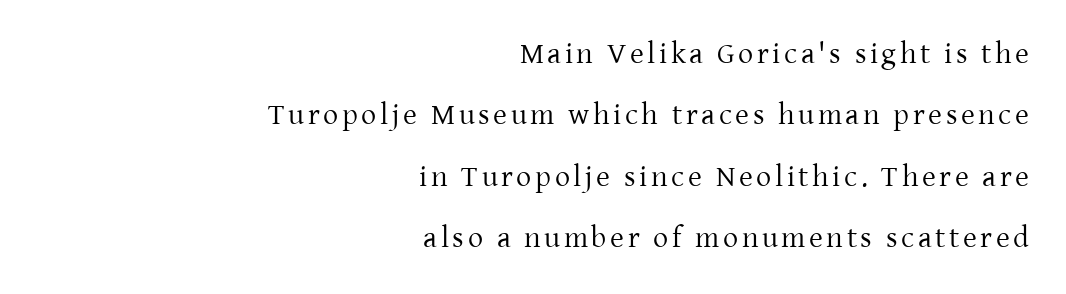
{"serif": "yes", "italic": "no", "bold": "no", "weight": "regular", "width": "normal", "stroke_contrast": "low", "x_height": "medium", "monospaced": "no", "underline": "no", "align": "right", "line_spacing": "loose", "line_spacing_ratio": 2.05, "glyph_px": 30}
